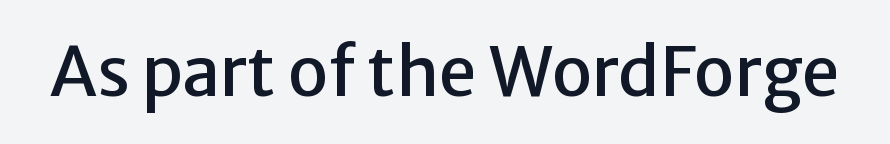
Q: Is the text italic (slanted)? A: No, it is upright.
Q: Is the typeface a serif or a sans-serif typeface? A: Sans-serif.
Q: Is the text underlined? A: No.
Q: Is the spacing between letters normal or unusually wide? A: Normal.
Q: Width (condensed, normal, or wide)? A: Normal.
Q: Stroke contrast? A: Low.
Q: x-height? A: Medium.
Q: Monospaced? A: No.
